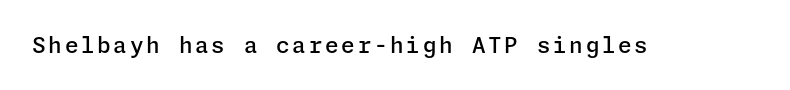
Ascenders rise straight up at ninety degrees. The specimen omits any rule beneath the text block's lines. Caption: semibold face, moderately heavy strokes.
